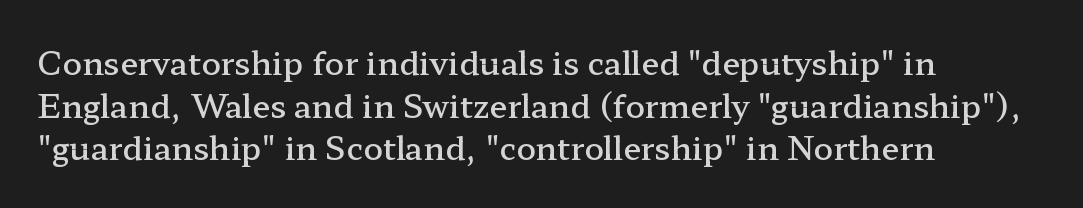
The image shows 32 px semibold, wide serif type, upright; set left-aligned, normal line spacing (1.33x), normal letter spacing, not underlined; low stroke contrast and a medium x-height.
